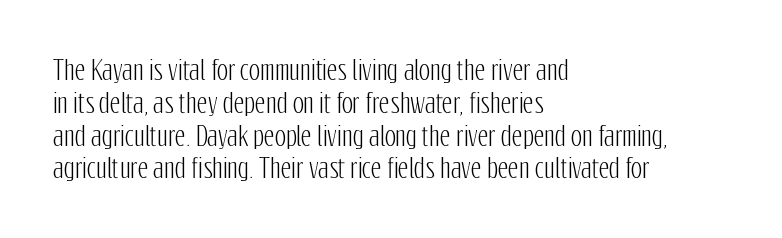
Each new line begins a customary step beneath the previous one. The passage shown is not underscored anywhere. Unlike italic type, these characters show no tilt at all. Casual observation: everything's shoved over to the left.
